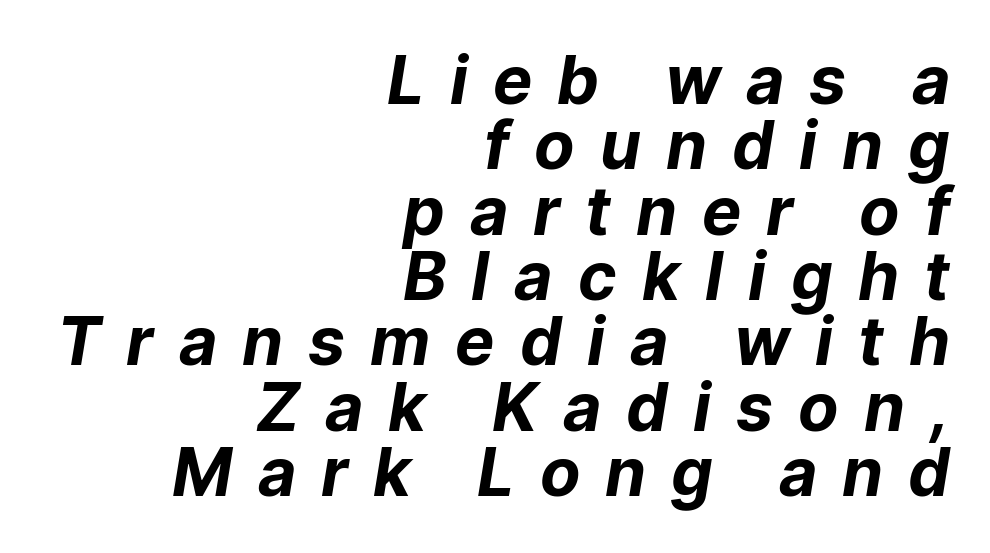
The letters are spread apart with noticeably loose tracking. The font is running at its bold setting. Classification — sans serif. The string is rendered with underlining switched off.
